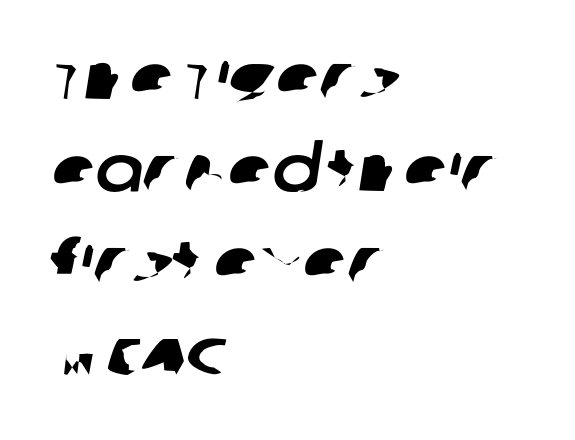
{"serif": "no", "width": "normal", "stroke_contrast": "low", "x_height": "large", "monospaced": "no", "underline": "no", "align": "left", "line_spacing": "normal", "line_spacing_ratio": 1.44, "letter_spacing": "normal", "letter_spacing_em": 0.0, "glyph_px": 64}
